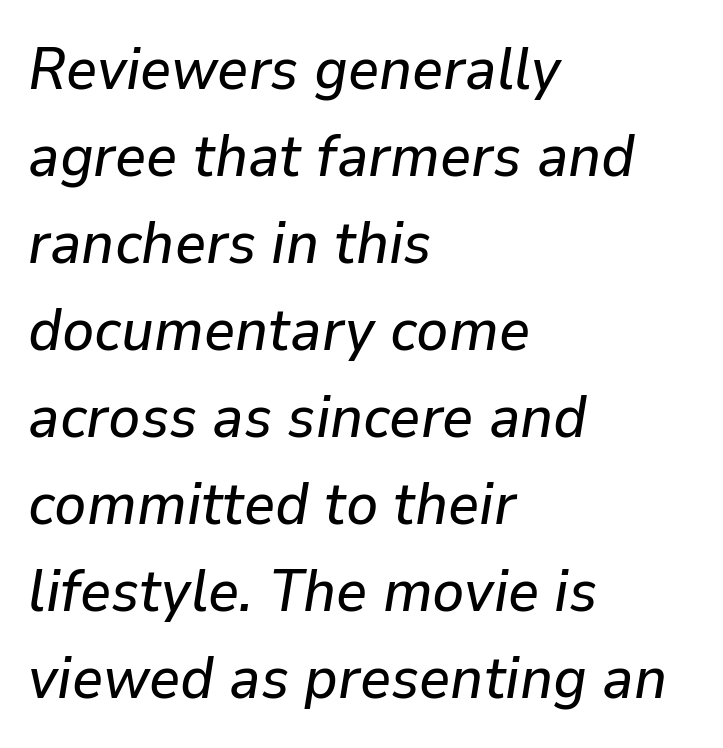
Character widths vary here, with narrow letters taking less room than wide ones. Which margin do the lines hug? The left one — the right edge is uneven. In terms of letterspacing, this is plain default setting. Honestly, there is no underline to notice here at all.
